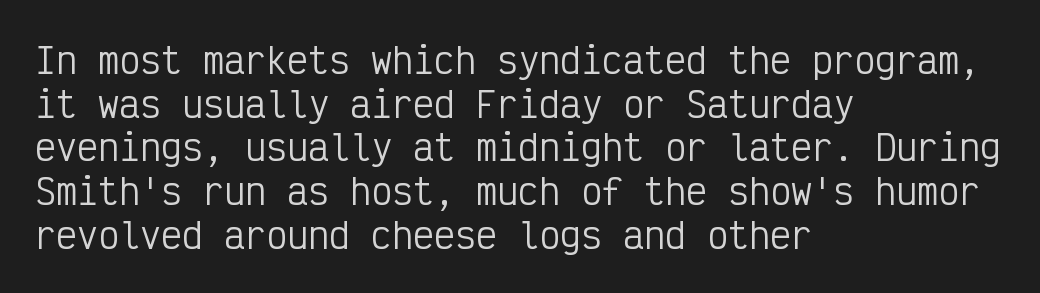
Q: Is the text bold? A: No.
Q: Is the text italic (slanted)? A: No, it is upright.
Q: Is the typeface a serif or a sans-serif typeface? A: Sans-serif.
Q: Is the text underlined? A: No.
Q: How is the paragraph aligned? A: Left-aligned.
Q: Is the spacing between letters normal or unusually wide? A: Normal.
Q: Is the spacing between lines tight, normal or loose? A: Normal.
Q: Width (condensed, normal, or wide)? A: Condensed.
Q: Stroke contrast? A: Low.
Q: x-height? A: Medium.
Q: Monospaced? A: Yes.
